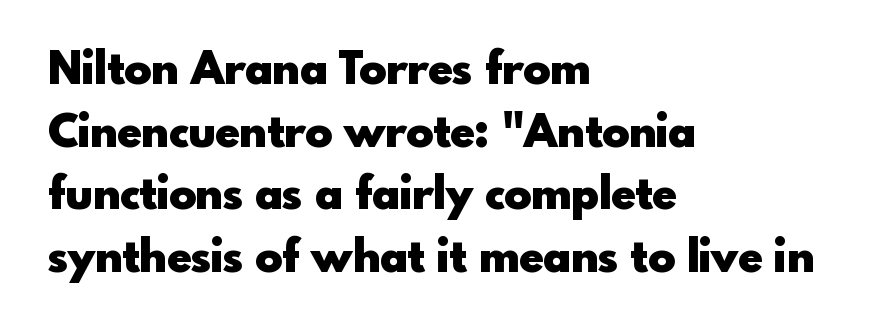
Q: Is the text bold? A: Yes.
Q: Is the text italic (slanted)? A: No, it is upright.
Q: Is the typeface a serif or a sans-serif typeface? A: Sans-serif.
Q: Is the text underlined? A: No.
Q: How is the paragraph aligned? A: Left-aligned.
Q: Is the spacing between letters normal or unusually wide? A: Normal.
Q: Is the spacing between lines tight, normal or loose? A: Normal.
Q: Width (condensed, normal, or wide)? A: Normal.
Q: x-height? A: Small.
Q: Monospaced? A: No.
